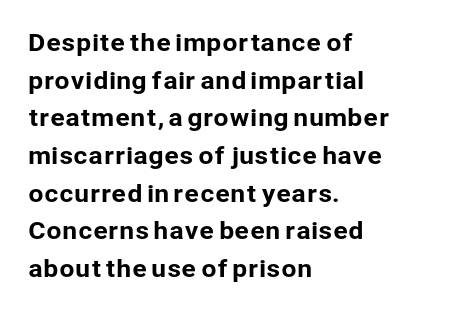
Students, observe: this is what conventionally led text looks like. When letters stand straight like this, we call the style roman or upright. Horizontally, the lines are justified to the leading edge only. The type is set solid horizontally, with unmodified tracking. The baseline area is clear.
